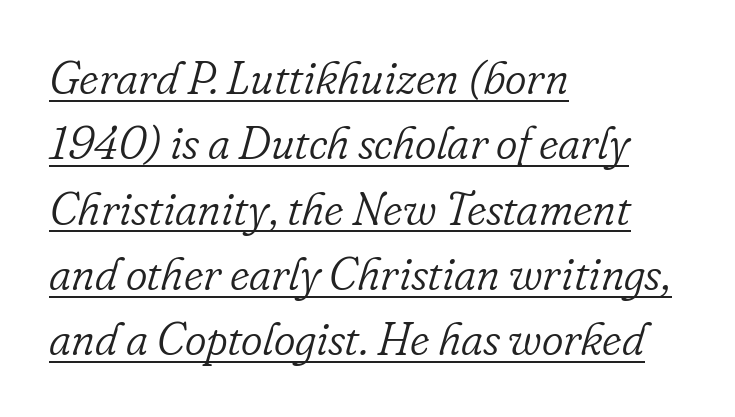
Q: Is the text bold? A: No.
Q: Is the text italic (slanted)? A: Yes, it leans right by about 16 degrees.
Q: Is the typeface a serif or a sans-serif typeface? A: Serif.
Q: Is the text underlined? A: Yes.
Q: How is the paragraph aligned? A: Left-aligned.
Q: Is the spacing between letters normal or unusually wide? A: Normal.
Q: Is the spacing between lines tight, normal or loose? A: Normal.
Q: Width (condensed, normal, or wide)? A: Normal.
Q: Stroke contrast? A: Low.
Q: x-height? A: Small.
Q: Monospaced? A: No.
